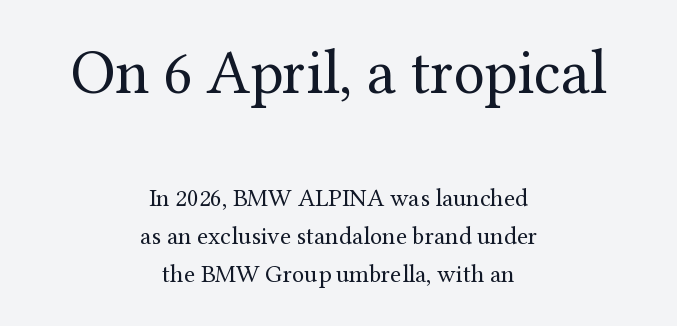
Horizontal bands of white between lines are of average thickness. The face used here is proportionally spaced, like ordinary book or web type. Plain, unruled lines of type. This reads as an unemphasized weight, regular at the heaviest.
